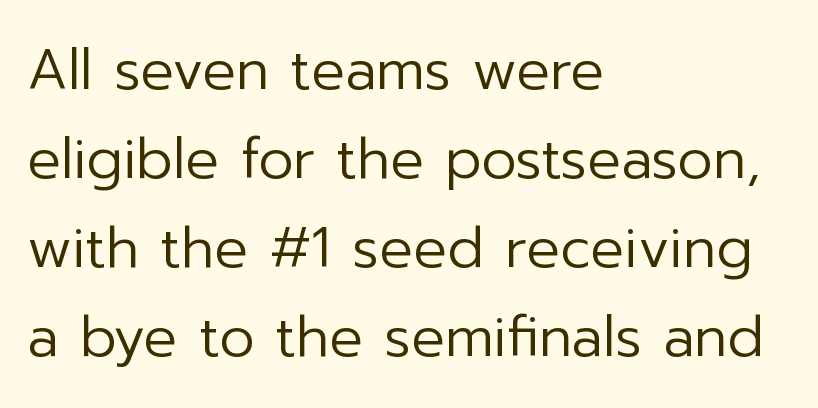
Q: Is the text bold? A: No.
Q: Is the text italic (slanted)? A: No, it is upright.
Q: Is the typeface a serif or a sans-serif typeface? A: Sans-serif.
Q: Is the text underlined? A: No.
Q: How is the paragraph aligned? A: Left-aligned.
Q: Is the spacing between letters normal or unusually wide? A: Normal.
Q: Is the spacing between lines tight, normal or loose? A: Normal.
Q: Width (condensed, normal, or wide)? A: Normal.
Q: Stroke contrast? A: Low.
Q: x-height? A: Medium.
Q: Monospaced? A: No.
